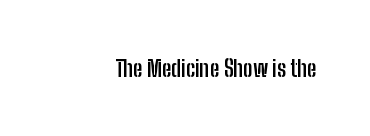
The image shows 23 px bold type, upright; set normal letter spacing, not underlined.
